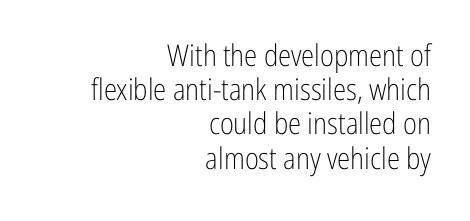
Q: Is the text bold? A: No.
Q: Is the text italic (slanted)? A: No, it is upright.
Q: Is the typeface a serif or a sans-serif typeface? A: Sans-serif.
Q: Is the text underlined? A: No.
Q: How is the paragraph aligned? A: Right-aligned.
Q: Is the spacing between letters normal or unusually wide? A: Normal.
Q: Is the spacing between lines tight, normal or loose? A: Tight.
Q: Width (condensed, normal, or wide)? A: Condensed.
Q: Stroke contrast? A: Low.
Q: x-height? A: Medium.
Q: Monospaced? A: No.
